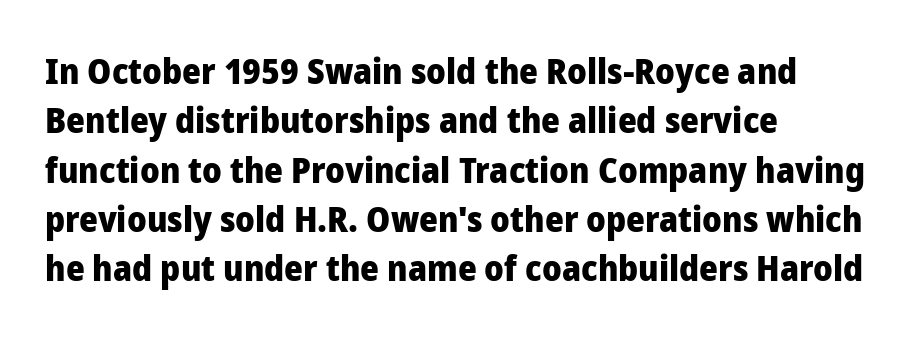
{"serif": "no", "italic": "no", "bold": "yes", "weight": "heavy", "width": "normal", "stroke_contrast": "low", "x_height": "medium", "monospaced": "no", "underline": "no", "align": "left", "line_spacing": "normal", "line_spacing_ratio": 1.37, "letter_spacing": "normal", "letter_spacing_em": 0.0, "glyph_px": 36}
